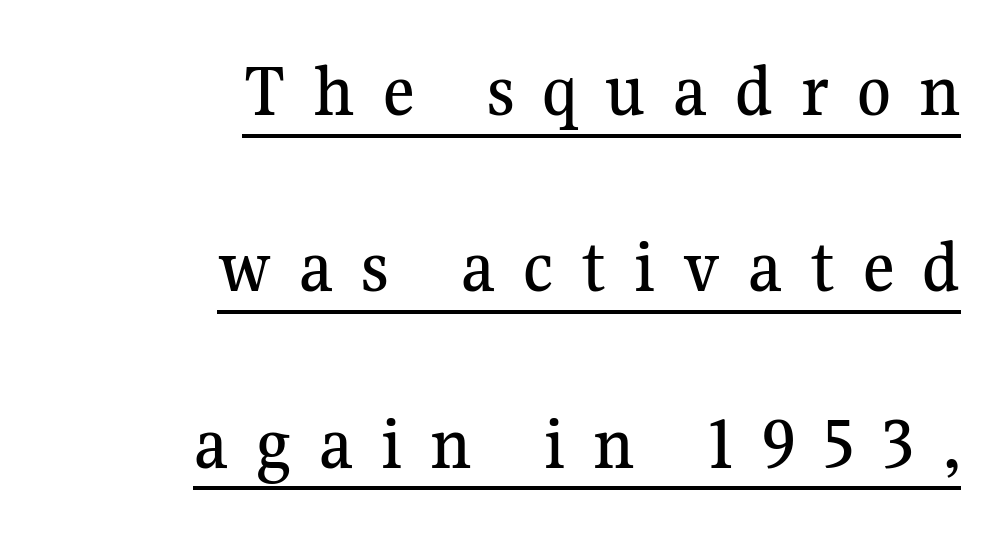
Q: Is the text italic (slanted)? A: No, it is upright.
Q: Is the typeface a serif or a sans-serif typeface? A: Serif.
Q: Is the text underlined? A: Yes.
Q: How is the paragraph aligned? A: Right-aligned.
Q: Is the spacing between letters normal or unusually wide? A: Unusually wide.
Q: Is the spacing between lines tight, normal or loose? A: Loose.
Q: Width (condensed, normal, or wide)? A: Normal.
Q: Stroke contrast? A: Medium.
Q: x-height? A: Medium.
Q: Monospaced? A: No.
